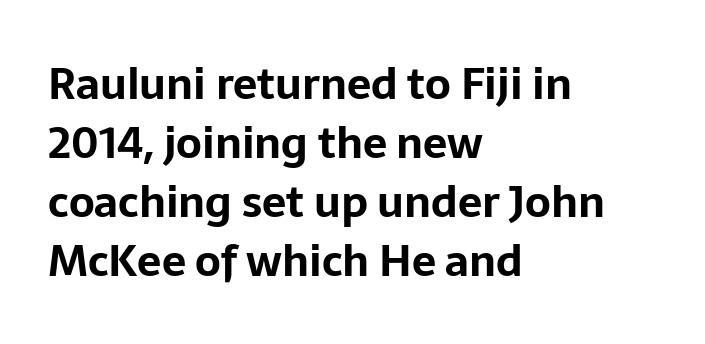
{"serif": "no", "italic": "no", "bold": "yes", "weight": "bold", "width": "normal", "stroke_contrast": "low", "x_height": "medium", "monospaced": "no", "underline": "no", "align": "left", "line_spacing": "normal", "line_spacing_ratio": 1.37, "letter_spacing": "normal", "letter_spacing_em": 0.0, "glyph_px": 43}
